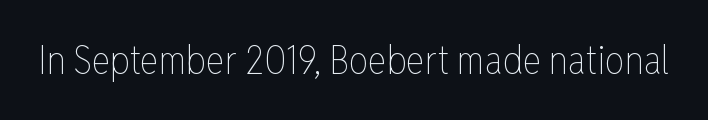
{"italic": "no", "bold": "no", "weight": "thin", "width": "condensed", "stroke_contrast": "low", "x_height": "medium", "monospaced": "no", "underline": "no", "letter_spacing": "normal", "letter_spacing_em": 0.0, "glyph_px": 39}
